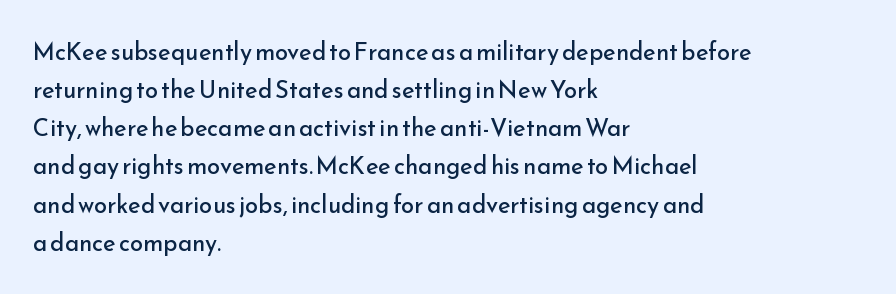
{"italic": "no", "bold": "no", "underline": "no", "align": "left", "line_spacing": "normal", "line_spacing_ratio": 1.59, "letter_spacing": "normal", "letter_spacing_em": 0.0, "glyph_px": 24}
